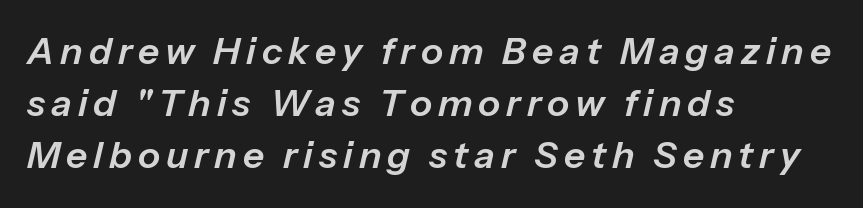
Beneath every word, the page is bare. Teacher's note: observe the even left margin — that is flush-left alignment. The rendering uses a moderate line-height, typical for paragraphs. Rendered with sloped, italic letterforms. You could not count columns in this text — the font is proportionally spaced.
